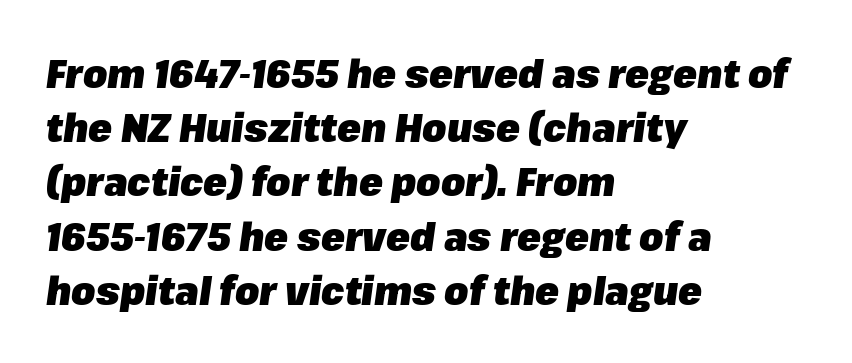
{"italic": "yes", "lean": "right", "slant_degrees": 8, "bold": "yes", "weight": "heavy", "width": "normal", "stroke_contrast": "low", "x_height": "medium", "monospaced": "no", "underline": "no", "align": "left", "line_spacing": "normal", "line_spacing_ratio": 1.39, "letter_spacing": "normal", "letter_spacing_em": 0.0, "glyph_px": 39}
